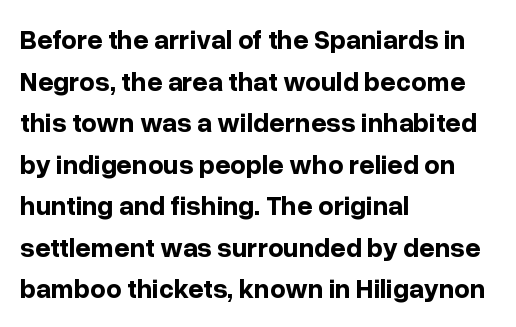
This sample keeps an unexceptional amount of space between lines. Which margin do the lines hug? The left one — the right edge is uneven. The specimen omits any rule beneath the text block's lines. Students, note that the glyphs here touch the page at normal intervals. This is heavy type, rendered in bold.
